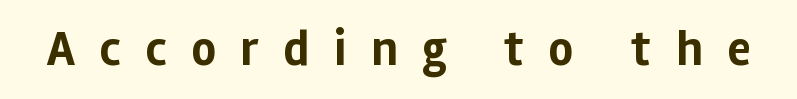
Emphasis by weight is at full strength: bold. Looks like regular typesetting: each glyph gets only the width it needs. Bare-footed words on every line. Glyph-to-glyph distance is far greater than everyday printed text. The glyphs in this specimen are sans serif. Every character sits straight up, as roman type does.
